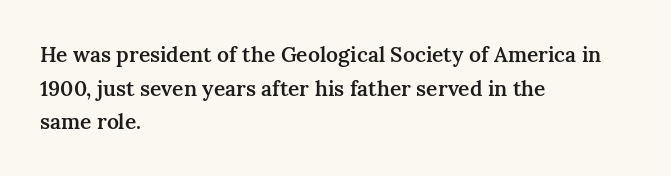
Q: Is the text bold? A: Semi-bold.
Q: Is the text italic (slanted)? A: No, it is upright.
Q: Is the text underlined? A: No.
Q: How is the paragraph aligned? A: Left-aligned.
Q: Is the spacing between letters normal or unusually wide? A: Normal.
Q: Is the spacing between lines tight, normal or loose? A: Normal.
